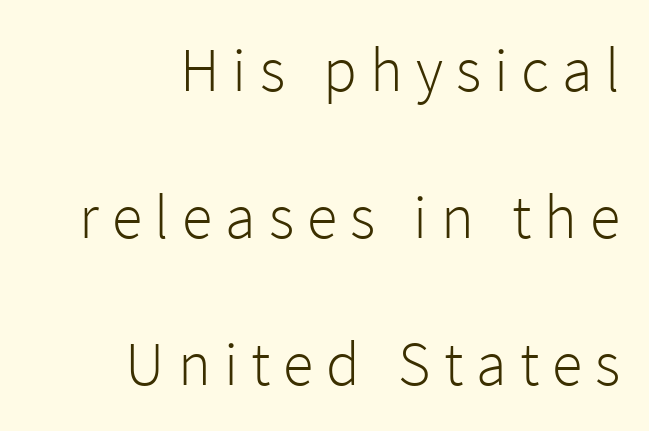
In terms of leading, this rendering errs on the spacious side. Unmarked baselines from the first word to the last. Heft: none added — not bold. The type family on display is of the sans-serif kind. The font's upright variant was chosen for this text.
